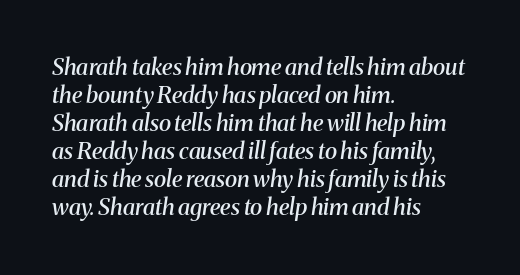
Q: Is the text bold? A: Semi-bold.
Q: Is the text italic (slanted)? A: Yes, it leans right by about 8 degrees.
Q: Is the text underlined? A: No.
Q: How is the paragraph aligned? A: Left-aligned.
Q: Is the spacing between letters normal or unusually wide? A: Normal.
